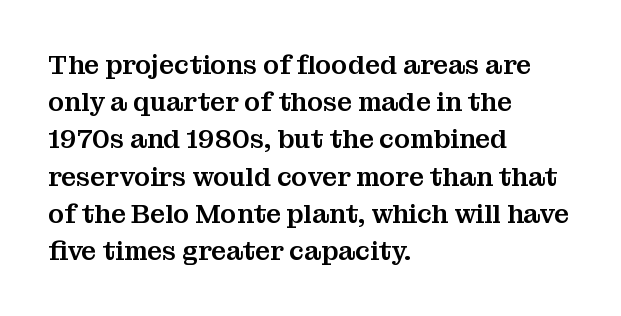
Q: Is the text italic (slanted)? A: No, it is upright.
Q: Is the text underlined? A: No.
Q: How is the paragraph aligned? A: Left-aligned.
Q: Is the spacing between letters normal or unusually wide? A: Normal.
Q: Is the spacing between lines tight, normal or loose? A: Normal.
